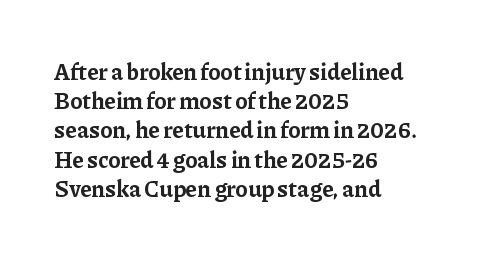
Q: Is the text bold? A: Yes.
Q: Is the text italic (slanted)? A: No, it is upright.
Q: Is the text underlined? A: No.
Q: How is the paragraph aligned? A: Left-aligned.
Q: Is the spacing between letters normal or unusually wide? A: Normal.
Q: Is the spacing between lines tight, normal or loose? A: Normal.
